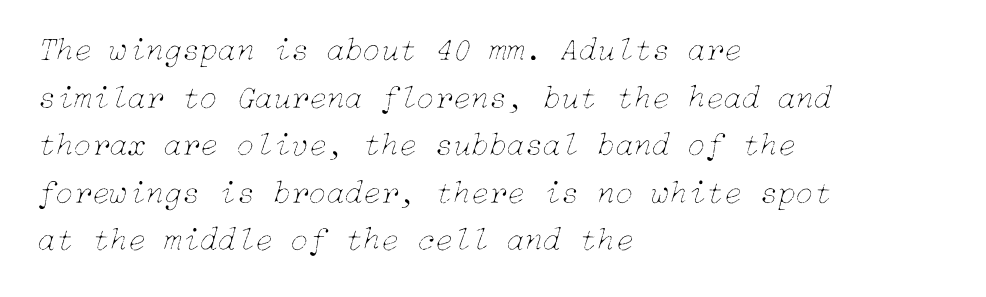
The designer left line spacing at the default. Observe the ordinary spacing: letters are neighbours, not strangers. Stroke thickness stays within the range of a standard reading face or lighter. Posture: slanted. The lines in this sample share a left origin and differ only in where they stop. The passage shown is not underscored anywhere.
